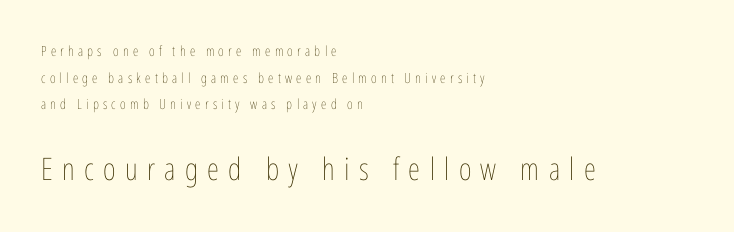
Stem width sits at or under what a default text font uses. The rag falls on the right side of this text block. Underline: absent. This is the regular roman posture of the typeface. Larger block? The one below; the one above is distinctly smaller.
